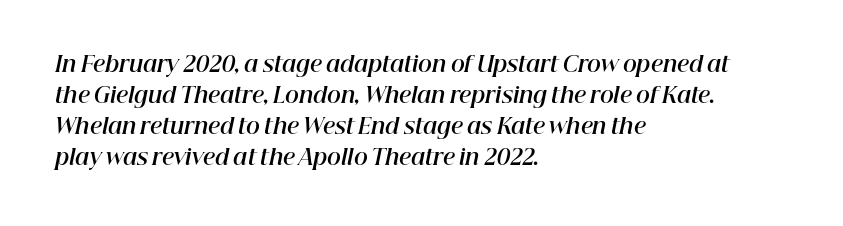
Q: Is the text bold? A: Yes.
Q: Is the text italic (slanted)? A: Yes, it leans right by about 12 degrees.
Q: Is the text underlined? A: No.
Q: How is the paragraph aligned? A: Left-aligned.
Q: Is the spacing between letters normal or unusually wide? A: Normal.
Q: Is the spacing between lines tight, normal or loose? A: Normal.
